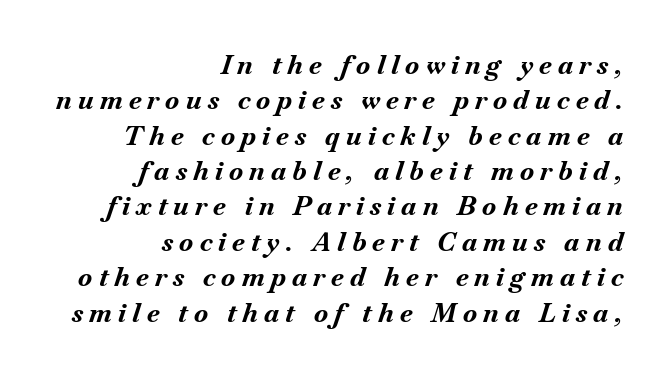
The line texture is sparse and dotted thanks to wide tracking. Vertically, the passage feels balanced, rows spaced as you'd expect. Slanted lettering throughout. Decoration check: the copy has no underline. The compositor pushed each line to the right boundary.
